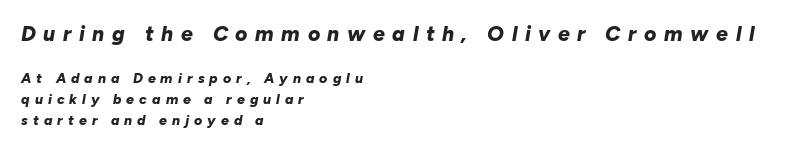
Q: Is the text bold? A: Yes.
Q: Is the text italic (slanted)? A: Yes, it leans right by about 10 degrees.
Q: Is the text underlined? A: No.
Q: How is the paragraph aligned? A: Left-aligned.
Q: Is the spacing between letters normal or unusually wide? A: Unusually wide.
Q: Is the spacing between lines tight, normal or loose? A: Normal.
Q: Which block of text is set in a larger size, the first (top) or the second (bottom)? A: The first (top) one.
